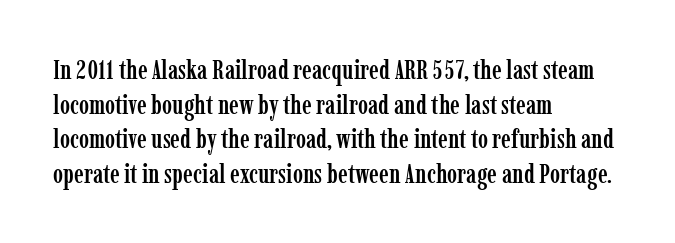
You could call the tracking neutral — neither tight nor loose. Interline gaps are of average width in this sample. The zone under the glyphs is completely vacant. A classic flush-left, rag-right setting is used for this passage. Style check: upright.
